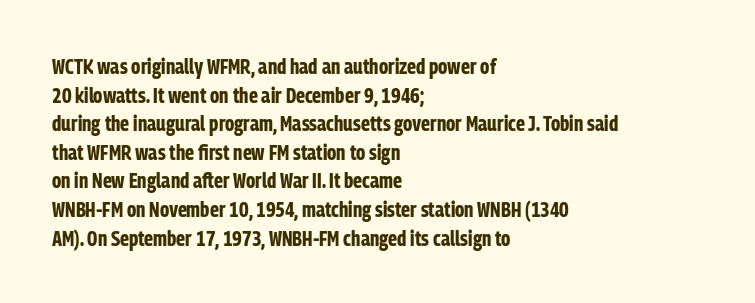
Teacher's note: observe the even left margin — that is flush-left alignment. You can tell it's not italic because the verticals are truly vertical. Words float on clear page, feet unadorned. The letterforms sit shoulder to shoulder at normal distance.
